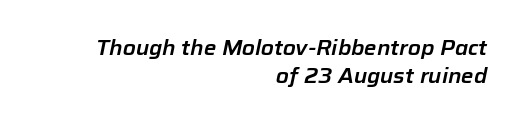
The image shows 21 px text type, italic (leaning right); set right-aligned, normal line spacing (1.35x), normal letter spacing, not underlined.
